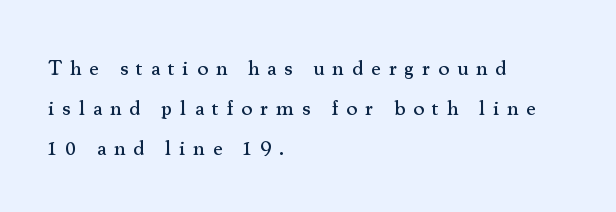
This sample trades compactness for vertical openness between lines. Nobody drew a line under any word here. It's the straight-up-and-down kind of type. In terms of letterspacing, this is a distinctly airy, spread setting. The rag falls on the right side of this text block.
